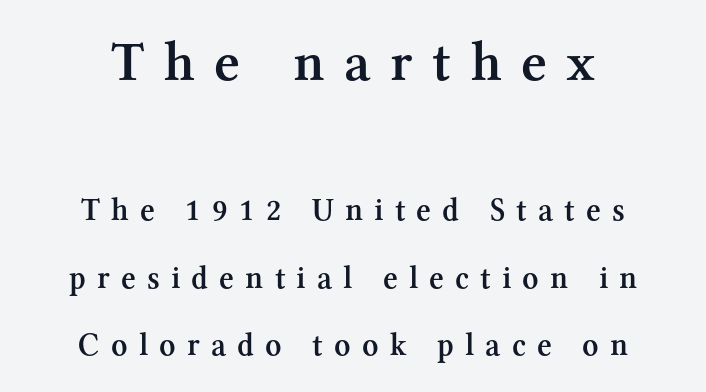
The image shows 56 px semibold serif type, upright; set centered, loose line spacing (2.1x), unusually wide letter spacing (+0.35 em), not underlined; the first (top) block is 1.75x larger; medium stroke contrast and a medium x-height.
